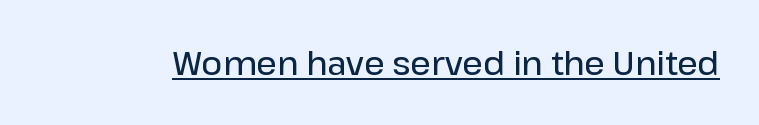
The image shows 32 px semibold sans-serif type, upright; set normal letter spacing, underlined; low stroke contrast and a medium x-height.
